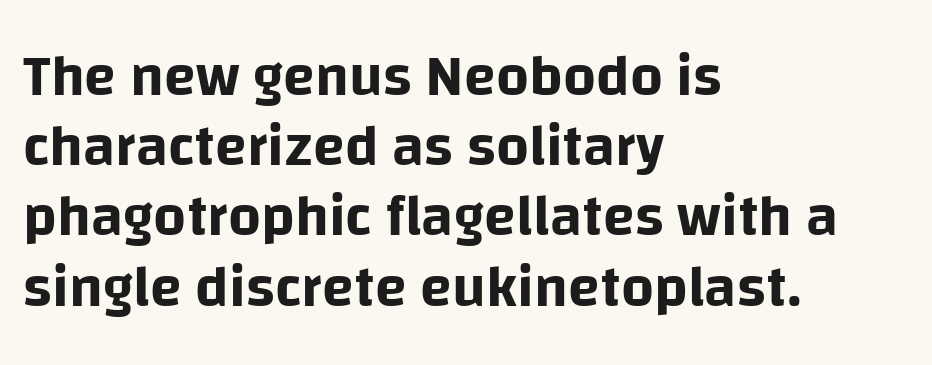
Q: Is the text italic (slanted)? A: No, it is upright.
Q: Is the typeface a serif or a sans-serif typeface? A: Sans-serif.
Q: Is the text underlined? A: No.
Q: How is the paragraph aligned? A: Left-aligned.
Q: Is the spacing between letters normal or unusually wide? A: Normal.
Q: Width (condensed, normal, or wide)? A: Normal.
Q: Stroke contrast? A: Low.
Q: x-height? A: Large.
Q: Monospaced? A: No.
